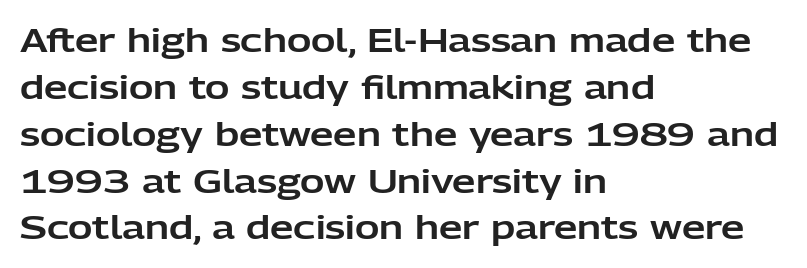
The image shows 33 px sans-serif type, upright; set left-aligned, normal line spacing (1.42x), normal letter spacing, not underlined; low stroke contrast and a medium x-height.
